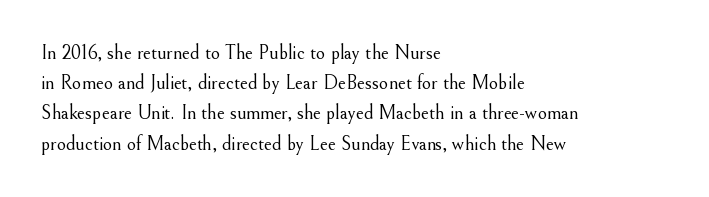
The image shows 20 px text type, upright; set left-aligned, normal line spacing (1.51x), normal letter spacing, not underlined.
